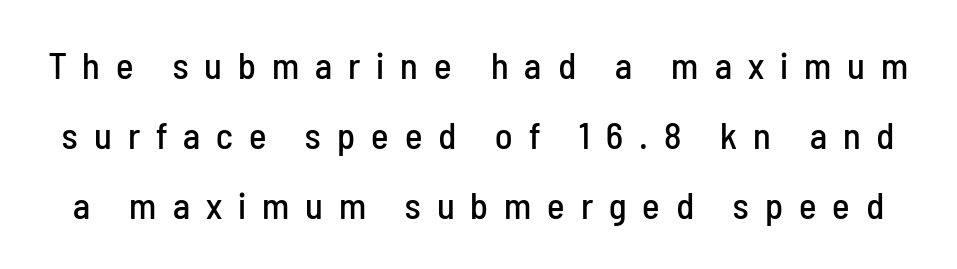
The image shows 37 px condensed sans-serif type, upright; set line spacing 1.89x, unusually wide letter spacing (+0.43 em), not underlined; low stroke contrast and a medium x-height.
